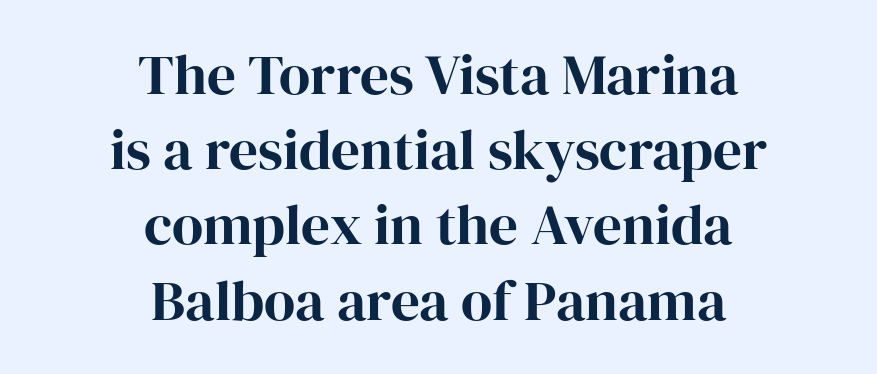
The image shows 57 px bold serif type, upright; set centered, normal line spacing (1.32x), normal letter spacing, not underlined; high stroke contrast and a medium x-height.
